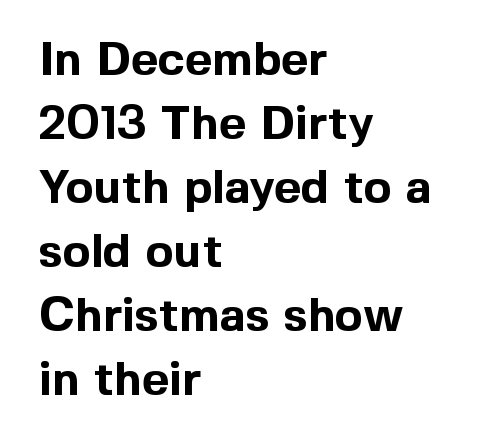
Q: Is the text bold? A: Yes.
Q: Is the text italic (slanted)? A: No, it is upright.
Q: Is the typeface a serif or a sans-serif typeface? A: Sans-serif.
Q: Is the text underlined? A: No.
Q: How is the paragraph aligned? A: Left-aligned.
Q: Is the spacing between letters normal or unusually wide? A: Normal.
Q: Is the spacing between lines tight, normal or loose? A: Normal.
Q: Width (condensed, normal, or wide)? A: Normal.
Q: x-height? A: Medium.
Q: Monospaced? A: No.
